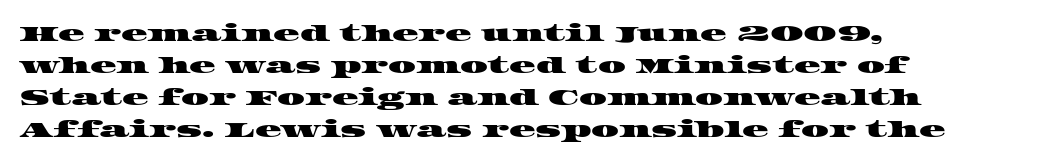
{"underline": "no", "align": "left", "line_spacing": "normal", "line_spacing_ratio": 1.45, "letter_spacing": "normal", "letter_spacing_em": 0.0, "glyph_px": 22}
